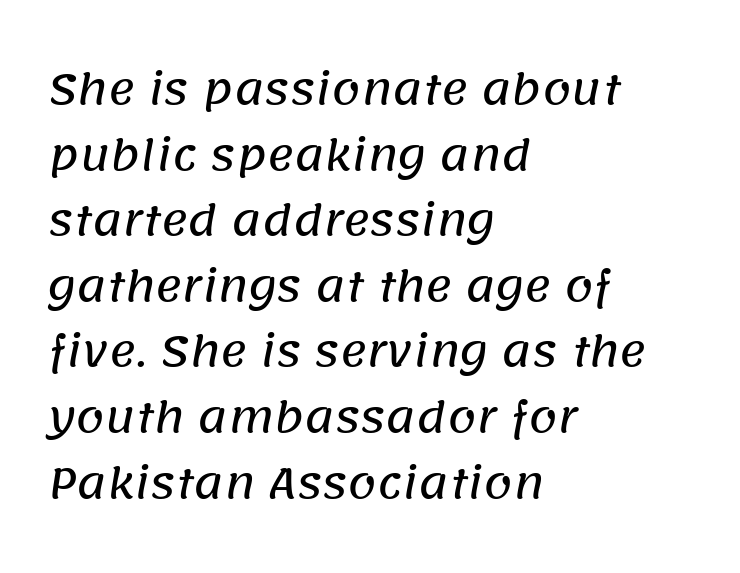
{"serif": "no", "width": "normal", "stroke_contrast": "low", "x_height": "large", "monospaced": "no", "underline": "no", "align": "left", "line_spacing": "normal", "line_spacing_ratio": 1.6, "letter_spacing": "normal", "letter_spacing_em": 0.0, "glyph_px": 41}
